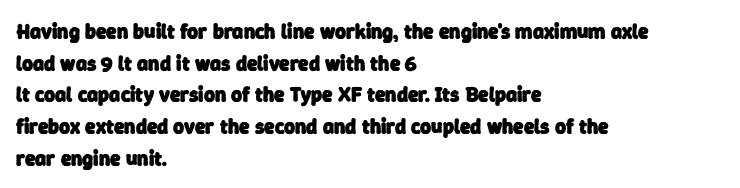
Check the space under the baseline: it is left empty. Typeset ragged right — the left edge is the straight one. Typographic density is high because the face is bold. The rendering keeps characters at their native spacing.
